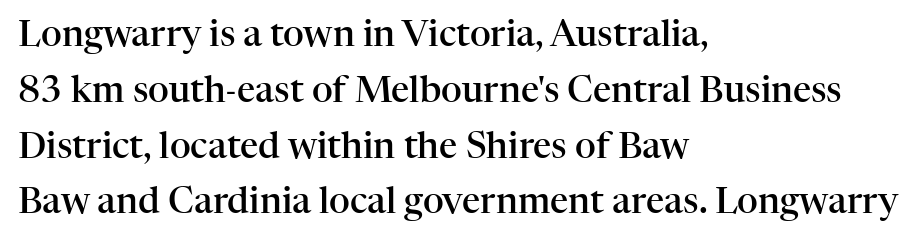
Q: Is the text bold? A: Semi-bold.
Q: Is the text italic (slanted)? A: No, it is upright.
Q: Is the typeface a serif or a sans-serif typeface? A: Serif.
Q: Is the text underlined? A: No.
Q: How is the paragraph aligned? A: Left-aligned.
Q: Is the spacing between letters normal or unusually wide? A: Normal.
Q: Is the spacing between lines tight, normal or loose? A: Normal.
Q: Width (condensed, normal, or wide)? A: Normal.
Q: Stroke contrast? A: High.
Q: x-height? A: Medium.
Q: Monospaced? A: No.
